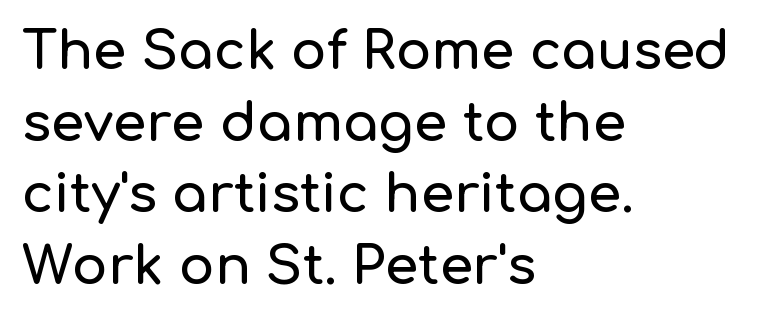
Q: Is the text italic (slanted)? A: No, it is upright.
Q: Is the typeface a serif or a sans-serif typeface? A: Sans-serif.
Q: Is the text underlined? A: No.
Q: How is the paragraph aligned? A: Left-aligned.
Q: Is the spacing between letters normal or unusually wide? A: Normal.
Q: Is the spacing between lines tight, normal or loose? A: Normal.
Q: Width (condensed, normal, or wide)? A: Normal.
Q: Stroke contrast? A: Low.
Q: x-height? A: Medium.
Q: Monospaced? A: No.
